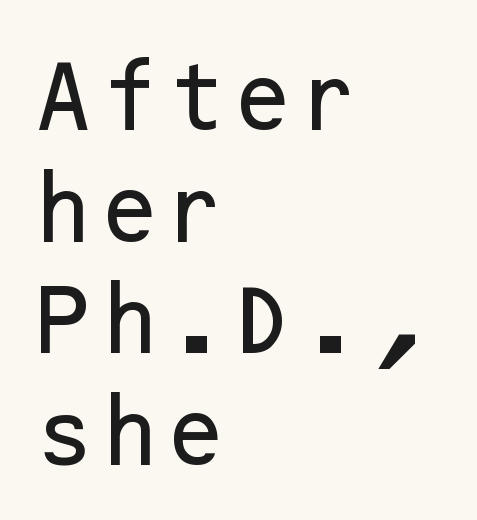
Q: Is the text italic (slanted)? A: No, it is upright.
Q: Is the typeface a serif or a sans-serif typeface? A: Sans-serif.
Q: Is the text underlined? A: No.
Q: How is the paragraph aligned? A: Left-aligned.
Q: Is the spacing between letters normal or unusually wide? A: Normal.
Q: Is the spacing between lines tight, normal or loose? A: Normal.
Q: Width (condensed, normal, or wide)? A: Normal.
Q: Stroke contrast? A: Low.
Q: x-height? A: Medium.
